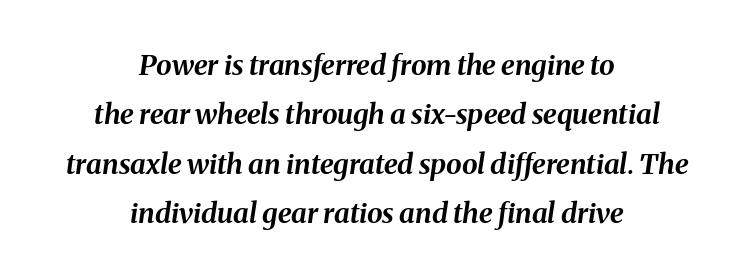
The image shows 28 px bold type, italic (leaning right); set centered, line spacing 1.76x, normal letter spacing, not underlined; medium stroke contrast and a medium x-height.
